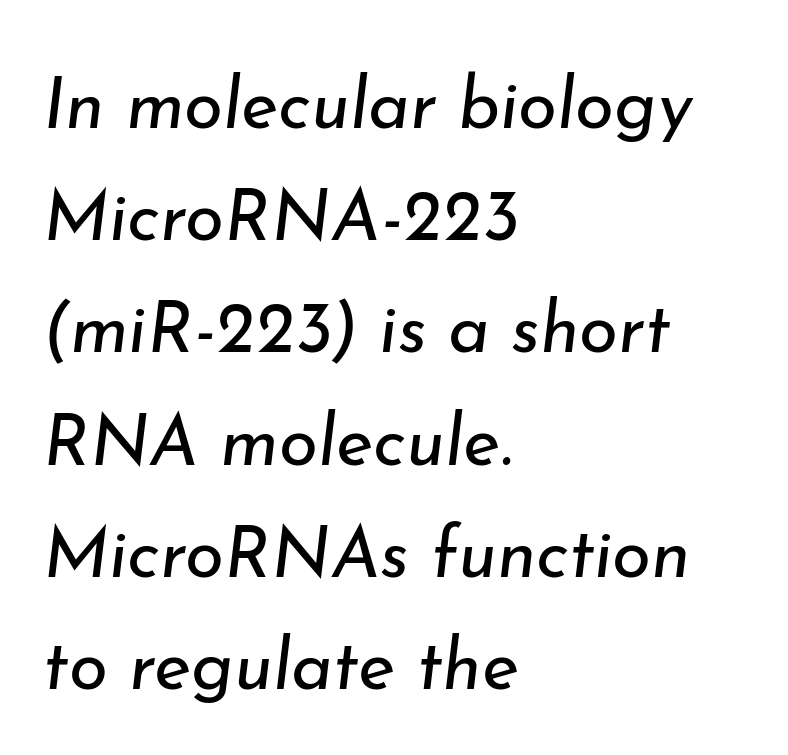
Q: Is the text bold? A: No.
Q: Is the text italic (slanted)? A: Yes, it leans right by about 7 degrees.
Q: Is the text underlined? A: No.
Q: How is the paragraph aligned? A: Left-aligned.
Q: Is the spacing between letters normal or unusually wide? A: Normal.
Q: Is the spacing between lines tight, normal or loose? A: Normal.
Q: Width (condensed, normal, or wide)? A: Normal.
Q: Stroke contrast? A: Low.
Q: x-height? A: Small.
Q: Monospaced? A: No.
